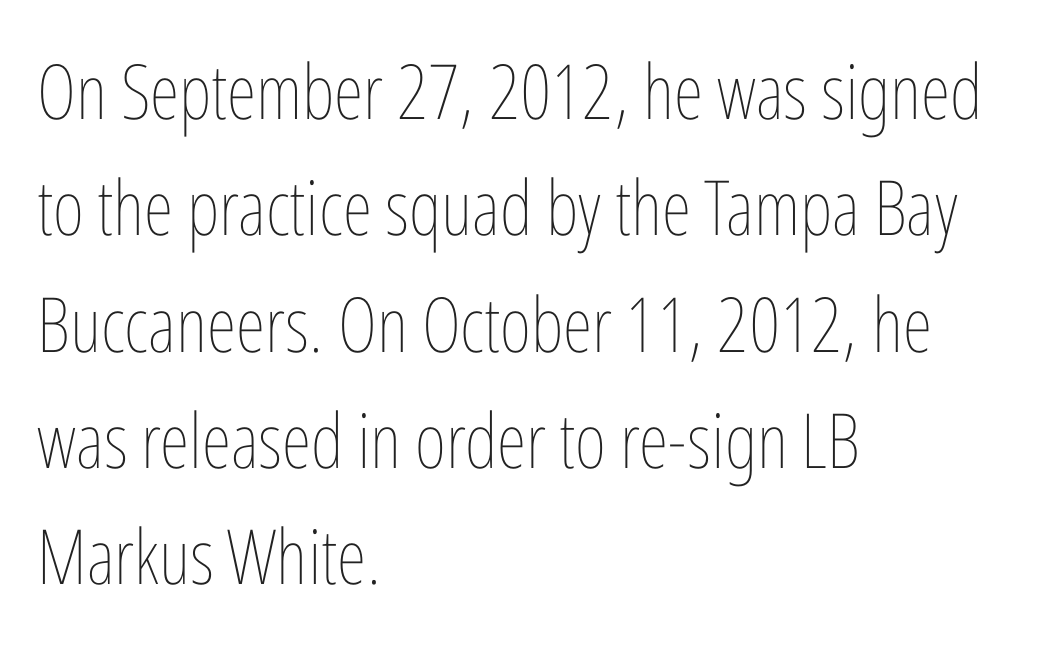
The image shows 76 px thin, condensed type, upright; set left-aligned, normal line spacing (1.53x), normal letter spacing, not underlined; low stroke contrast and a medium x-height.
